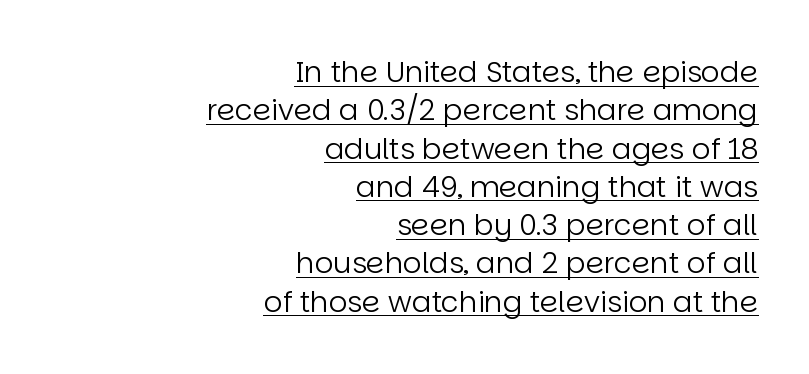
The image shows 29 px regular-weight sans-serif type, upright; set right-aligned, normal line spacing (1.32x), normal letter spacing, underlined; low stroke contrast and a large x-height.
